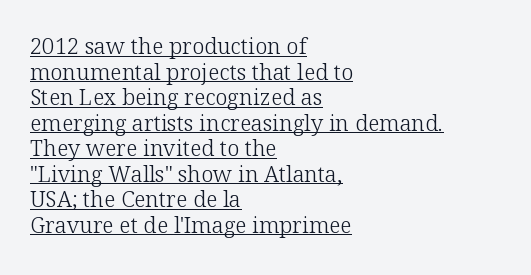
The paragraph has a hard left edge and a soft right edge. You can tell it's not italic because the verticals are truly vertical. A continuous stroke trails under the words, as in a hyperlink. Here the glyphs are tracked normally, forming tight word shapes. Stroke thickness stays within the range of a standard reading face or lighter.
